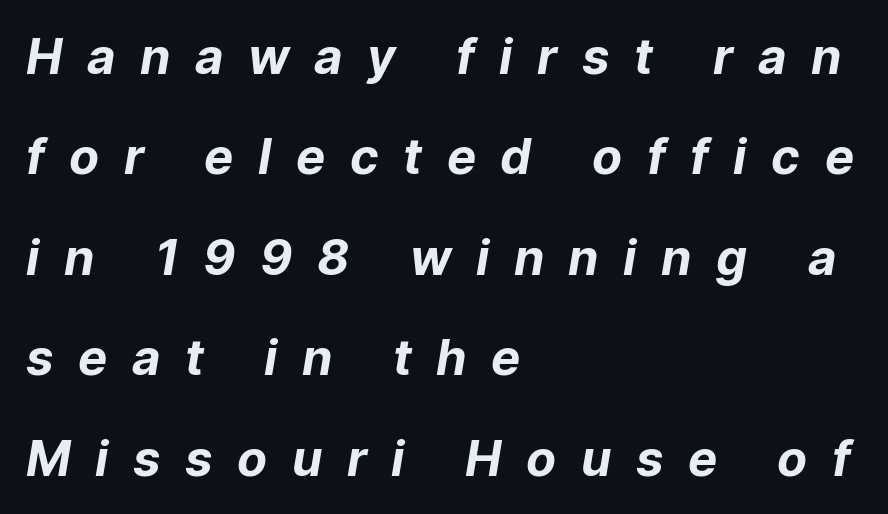
The image shows 49 px bold sans-serif type; set left-aligned, loose line spacing (2.05x), unusually wide letter spacing (+0.5 em), not underlined; low stroke contrast and a medium x-height.
